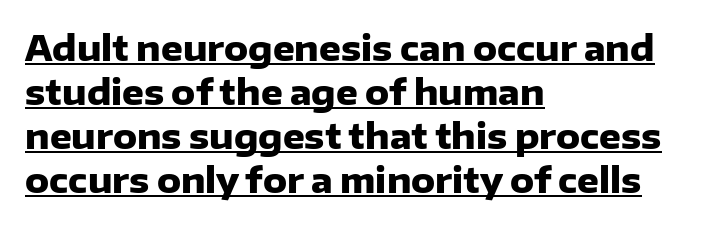
Q: Is the text bold? A: Yes.
Q: Is the text italic (slanted)? A: No, it is upright.
Q: Is the typeface a serif or a sans-serif typeface? A: Sans-serif.
Q: Is the text underlined? A: Yes.
Q: How is the paragraph aligned? A: Left-aligned.
Q: Is the spacing between letters normal or unusually wide? A: Normal.
Q: Is the spacing between lines tight, normal or loose? A: Normal.
Q: Width (condensed, normal, or wide)? A: Normal.
Q: Stroke contrast? A: Low.
Q: x-height? A: Medium.
Q: Monospaced? A: No.
